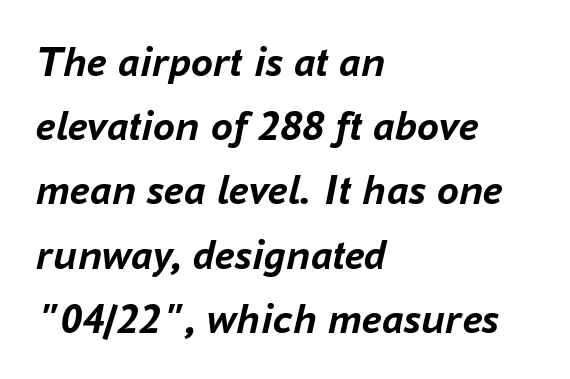
Q: Is the text bold? A: Yes.
Q: Is the text italic (slanted)? A: Yes, it leans right by about 16 degrees.
Q: Is the text underlined? A: No.
Q: How is the paragraph aligned? A: Left-aligned.
Q: Is the spacing between letters normal or unusually wide? A: Normal.
Q: Is the spacing between lines tight, normal or loose? A: Normal.
Q: Width (condensed, normal, or wide)? A: Normal.
Q: Stroke contrast? A: Low.
Q: x-height? A: Medium.
Q: Monospaced? A: No.
